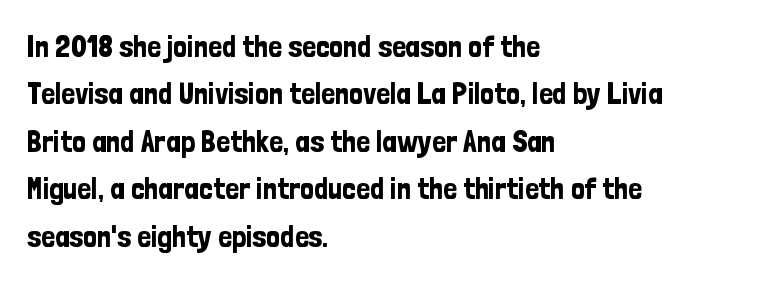
{"serif": "no", "italic": "no", "width": "condensed", "stroke_contrast": "low", "x_height": "medium", "monospaced": "no", "underline": "no", "align": "left", "line_spacing": "normal", "line_spacing_ratio": 1.53, "letter_spacing": "normal", "letter_spacing_em": 0.0, "glyph_px": 31}
